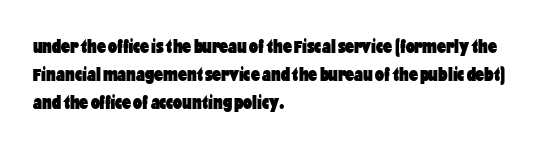
Is there any slant? The stems are plumb. Notice how thick the strokes are: this is what a full bold looks like. The vertical gap from one line to the next is medium. Leftover space on each line is placed entirely after the last word. The zone under the glyphs is completely vacant.
